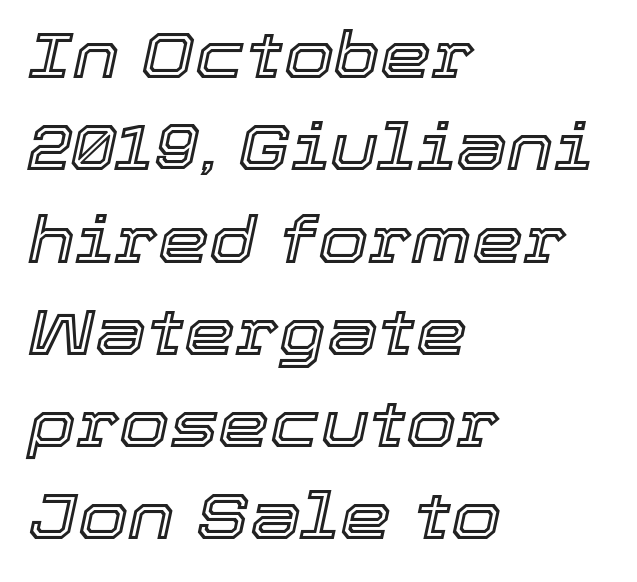
The rendering uses natural spacing where letterforms have individual widths. Default kerning and tracking; the words read as compact shapes. Unmarked baselines from the first word to the last. Regular leading. Emphasis-style slanted type is in use.
